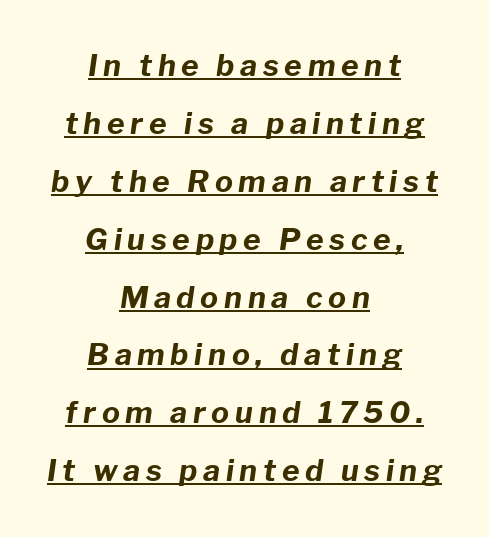
The image shows 30 px bold type, italic (leaning right); set centered, loose line spacing (1.93x), underlined; low stroke contrast and a medium x-height.
